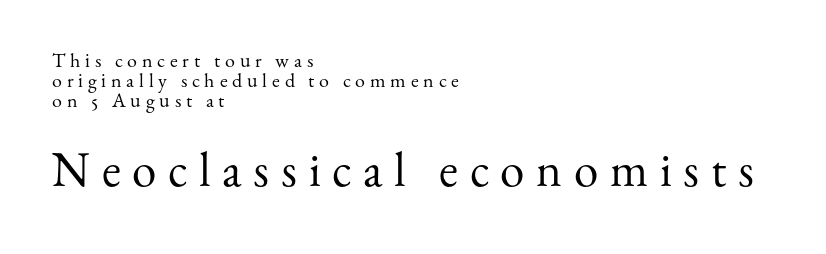
A classic flush-left, rag-right setting is used for this passage. Look at the glyph heights: the lower group is clearly the bigger setting. Regarding serifs, this sample has them. Display-style spreading of the glyphs; the letterfit is very open.
